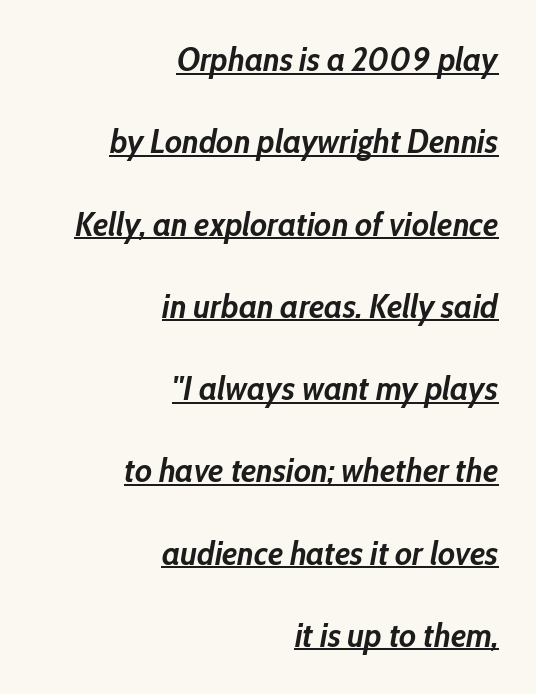
Q: Is the text bold? A: Yes.
Q: Is the text italic (slanted)? A: Yes, it leans right by about 10 degrees.
Q: Is the text underlined? A: Yes.
Q: How is the paragraph aligned? A: Right-aligned.
Q: Is the spacing between letters normal or unusually wide? A: Normal.
Q: Is the spacing between lines tight, normal or loose? A: Loose.
Q: Width (condensed, normal, or wide)? A: Condensed.
Q: Stroke contrast? A: Low.
Q: x-height? A: Medium.
Q: Monospaced? A: No.
